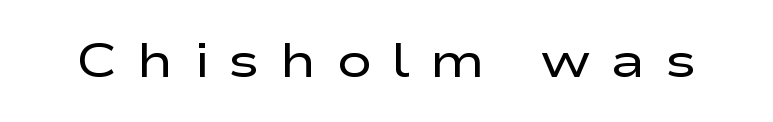
The image shows 48 px regular-weight, wide sans-serif type, upright; set unusually wide letter spacing (+0.4 em), not underlined; low stroke contrast and a medium x-height.
